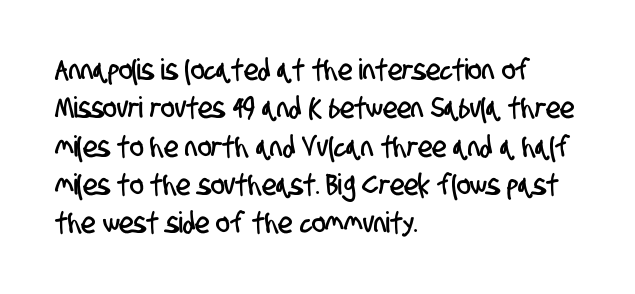
Q: Is the typeface a serif or a sans-serif typeface? A: Sans-serif.
Q: Is the text underlined? A: No.
Q: How is the paragraph aligned? A: Left-aligned.
Q: Is the spacing between letters normal or unusually wide? A: Normal.
Q: Is the spacing between lines tight, normal or loose? A: Normal.
Q: Width (condensed, normal, or wide)? A: Condensed.
Q: Stroke contrast? A: Low.
Q: x-height? A: Large.
Q: Monospaced? A: No.
